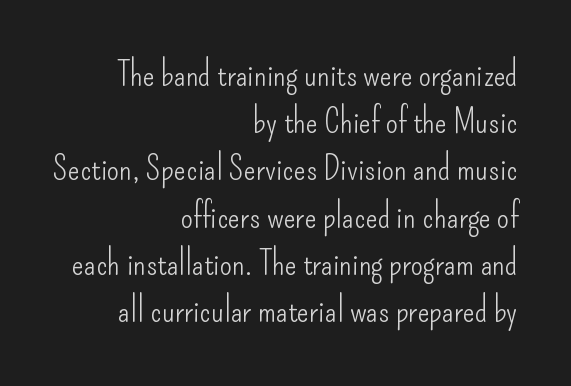
{"serif": "no", "italic": "no", "bold": "no", "weight": "light", "width": "condensed", "stroke_contrast": "low", "x_height": "small", "monospaced": "no", "underline": "no", "align": "right", "line_spacing": "normal", "line_spacing_ratio": 1.35, "letter_spacing": "normal", "letter_spacing_em": 0.0, "glyph_px": 35}
